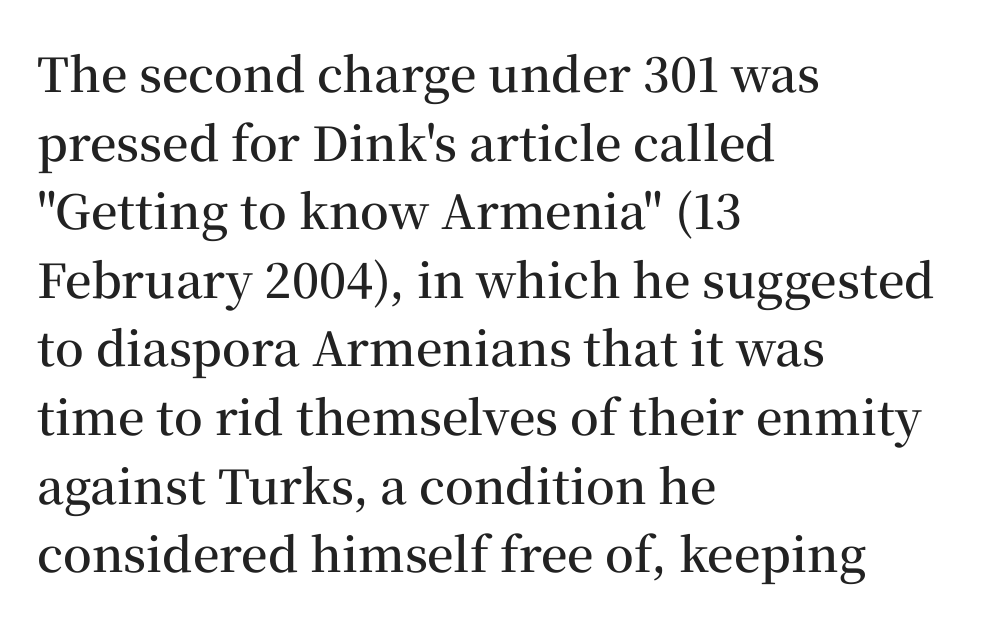
The image shows 47 px semibold serif type, upright; set left-aligned, normal line spacing (1.46x), normal letter spacing, not underlined; medium stroke contrast and a medium x-height.
